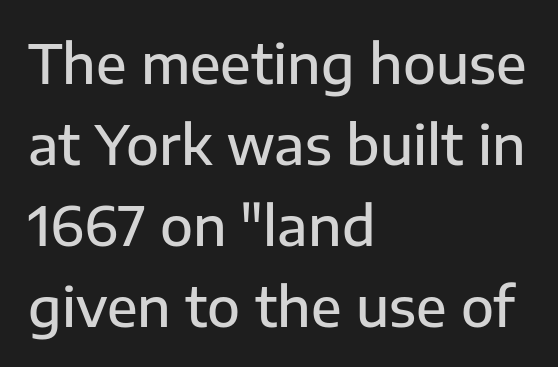
Q: Is the text bold? A: Semi-bold.
Q: Is the text italic (slanted)? A: No, it is upright.
Q: Is the typeface a serif or a sans-serif typeface? A: Sans-serif.
Q: Is the text underlined? A: No.
Q: How is the paragraph aligned? A: Left-aligned.
Q: Is the spacing between letters normal or unusually wide? A: Normal.
Q: Is the spacing between lines tight, normal or loose? A: Normal.
Q: Width (condensed, normal, or wide)? A: Normal.
Q: Stroke contrast? A: Low.
Q: x-height? A: Medium.
Q: Monospaced? A: No.
